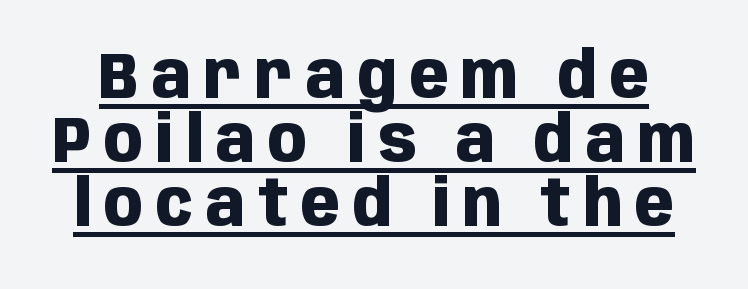
The image shows 64 px heavy, condensed sans-serif type, upright; set tight line spacing (1.0x), unusually wide letter spacing (+0.2 em), underlined; low stroke contrast and a large x-height.
